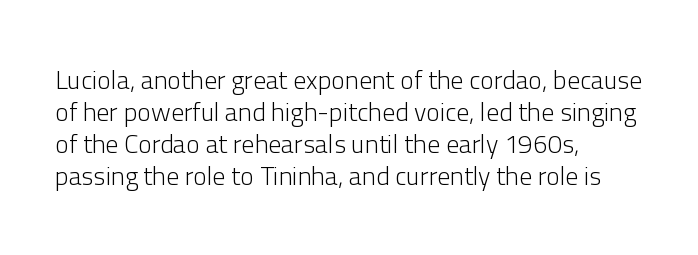
The image shows 26 px text type, upright; set left-aligned, line spacing 1.23x, normal letter spacing, not underlined.
